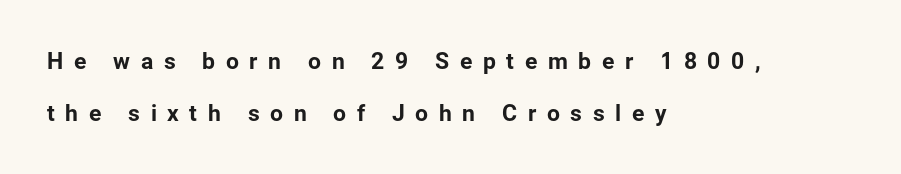
{"italic": "no", "underline": "no", "align": "left", "line_spacing": "loose", "line_spacing_ratio": 2.25, "letter_spacing": "wide", "letter_spacing_em": 0.46, "glyph_px": 23}
